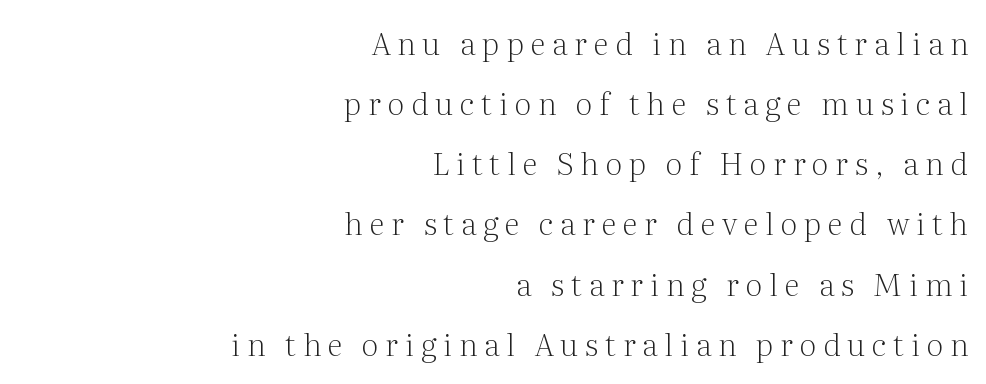
The image shows 31 px light serif type, upright; set right-aligned, loose line spacing (1.94x), unusually wide letter spacing (+0.22 em), not underlined; medium stroke contrast and a medium x-height.
